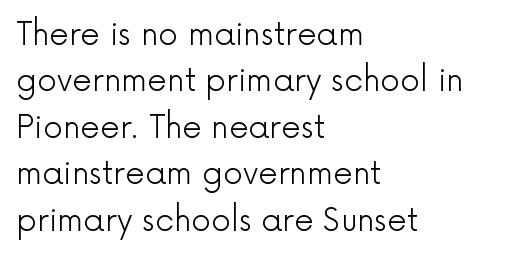
The image shows 31 px light sans-serif type, upright; set left-aligned, normal line spacing (1.5x), normal letter spacing, not underlined; a medium x-height.
